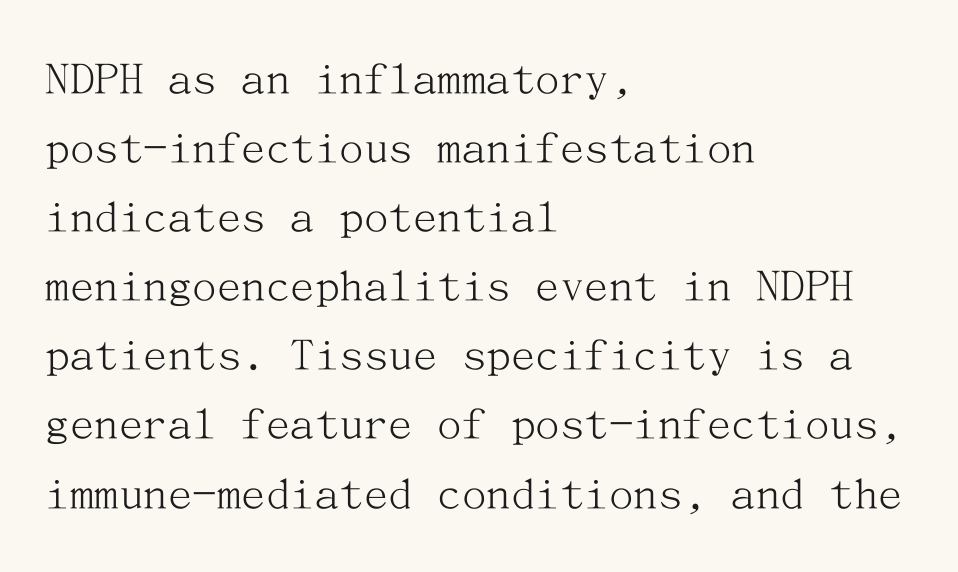
{"serif": "yes", "italic": "no", "bold": "no", "weight": "light", "width": "normal", "stroke_contrast": "medium", "x_height": "medium", "underline": "no", "align": "left", "line_spacing": "normal", "line_spacing_ratio": 1.41, "letter_spacing": "normal", "letter_spacing_em": 0.0, "glyph_px": 49}
